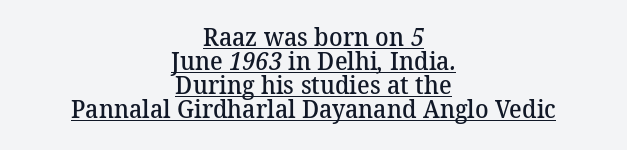
The image shows 25 px text type; set centered, tight line spacing (0.96x), normal letter spacing, underlined.
